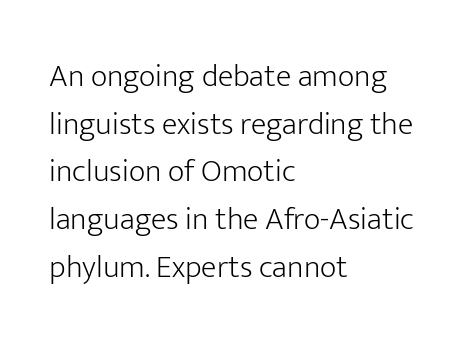
{"serif": "no", "italic": "no", "bold": "no", "weight": "light", "width": "normal", "stroke_contrast": "low", "x_height": "medium", "monospaced": "no", "underline": "no", "align": "left", "line_spacing": "normal", "line_spacing_ratio": 1.49, "letter_spacing": "normal", "letter_spacing_em": 0.0, "glyph_px": 32}
